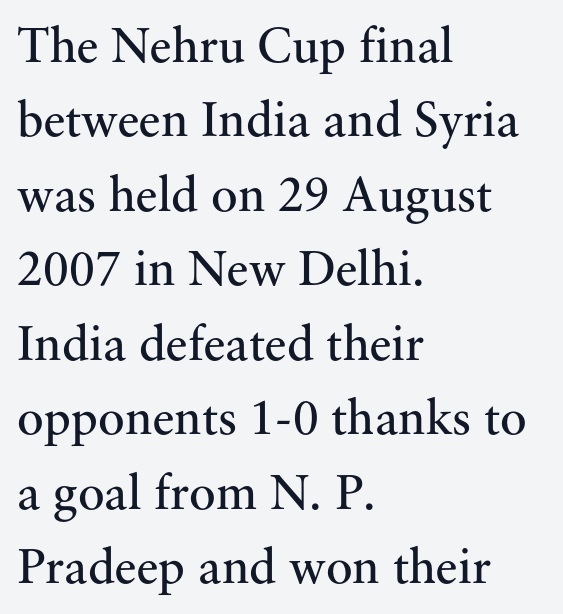
Nope, not italic — everything's standing straight. Letters rest on an invisible, unmarked baseline. Line spacing here is normal. Letterform terminals end in serifs throughout the passage.
